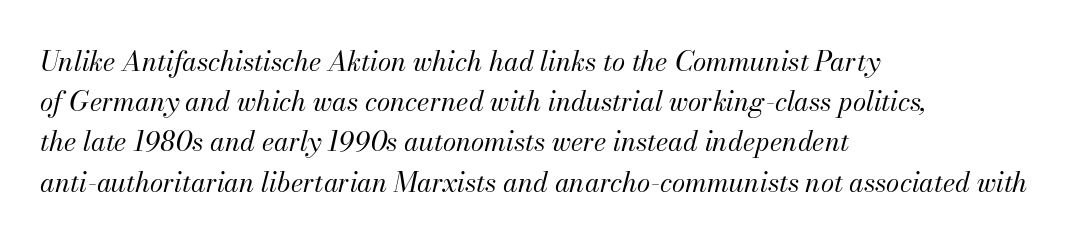
The image shows 27 px text type, italic (leaning right); set left-aligned, normal line spacing (1.49x), normal letter spacing, not underlined.
